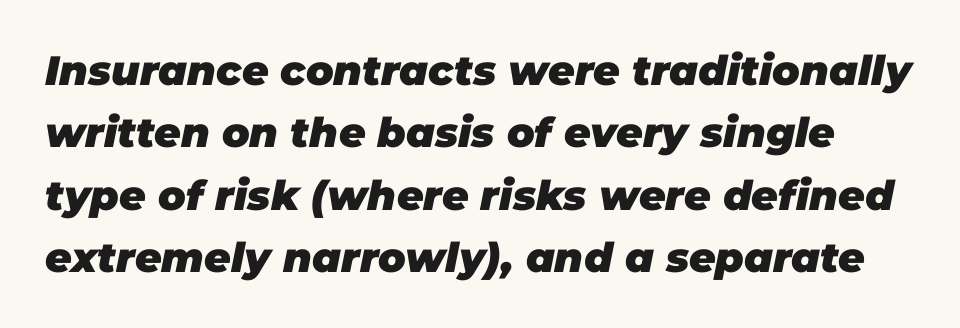
Q: Is the text bold? A: Yes.
Q: Is the text italic (slanted)? A: Yes, it leans right by about 11 degrees.
Q: Is the text underlined? A: No.
Q: Is the spacing between letters normal or unusually wide? A: Normal.
Q: Is the spacing between lines tight, normal or loose? A: Normal.
Q: Width (condensed, normal, or wide)? A: Normal.
Q: Stroke contrast? A: Low.
Q: x-height? A: Large.
Q: Monospaced? A: No.
